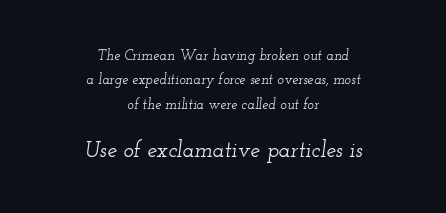
Q: Is the text italic (slanted)? A: Yes, it leans right by about 12 degrees.
Q: Is the text underlined? A: No.
Q: How is the paragraph aligned? A: Centered.
Q: Is the spacing between letters normal or unusually wide? A: Normal.
Q: Which block of text is set in a larger size, the first (top) or the second (bottom)? A: The second (bottom) one.
